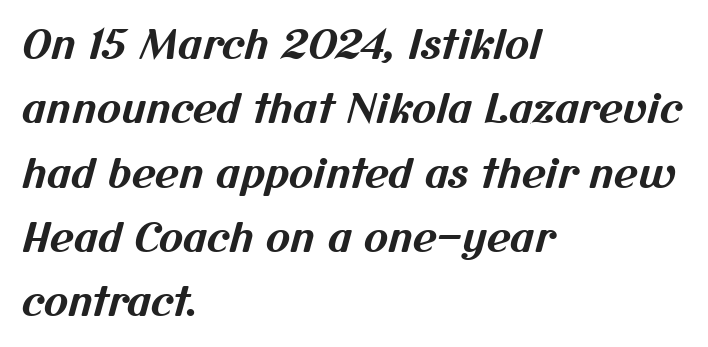
The image shows 41 px bold sans-serif type; set left-aligned, normal line spacing (1.57x), normal letter spacing, not underlined; medium stroke contrast and a medium x-height.
